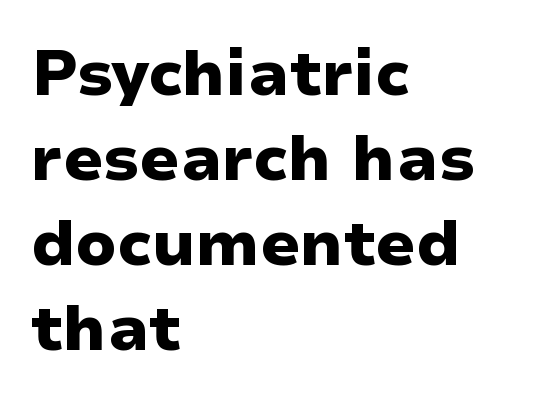
Q: Is the text bold? A: Yes.
Q: Is the text italic (slanted)? A: No, it is upright.
Q: Is the typeface a serif or a sans-serif typeface? A: Sans-serif.
Q: Is the text underlined? A: No.
Q: How is the paragraph aligned? A: Left-aligned.
Q: Is the spacing between letters normal or unusually wide? A: Normal.
Q: Is the spacing between lines tight, normal or loose? A: Normal.
Q: Width (condensed, normal, or wide)? A: Wide.
Q: Stroke contrast? A: Low.
Q: x-height? A: Medium.
Q: Monospaced? A: No.
